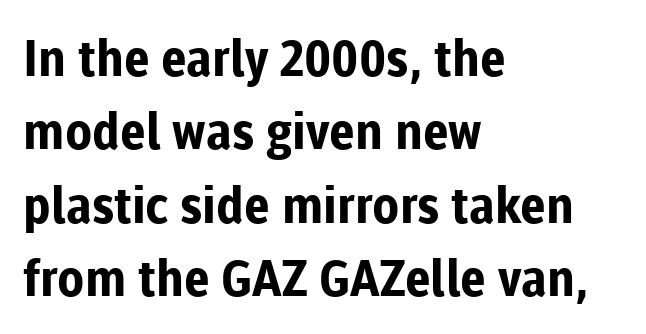
Emphasis by weight is at full strength: bold. In terms of posture, this sample is upright. Descenders are the only things crossing below the line. The glyphs in this specimen are sans serif. The setting favours the left margin, as ordinary paragraphs usually do.
